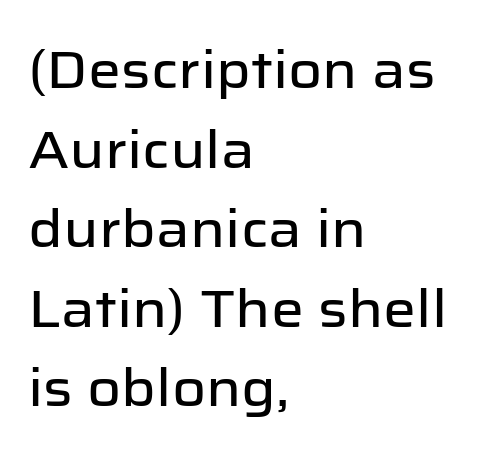
The image shows 52 px sans-serif type, upright; set left-aligned, normal line spacing (1.53x), normal letter spacing, not underlined; low stroke contrast and a medium x-height.
